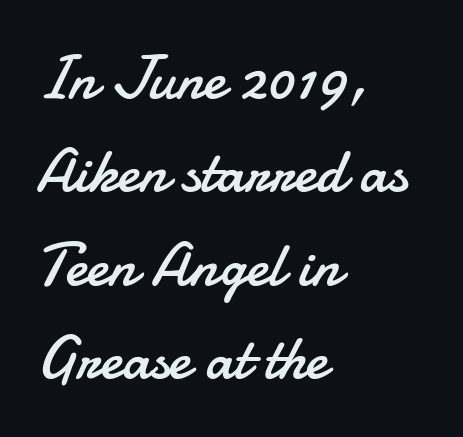
The image shows 61 px regular-weight sans-serif type; set left-aligned, normal line spacing (1.53x), normal letter spacing, not underlined; low stroke contrast and a small x-height.
